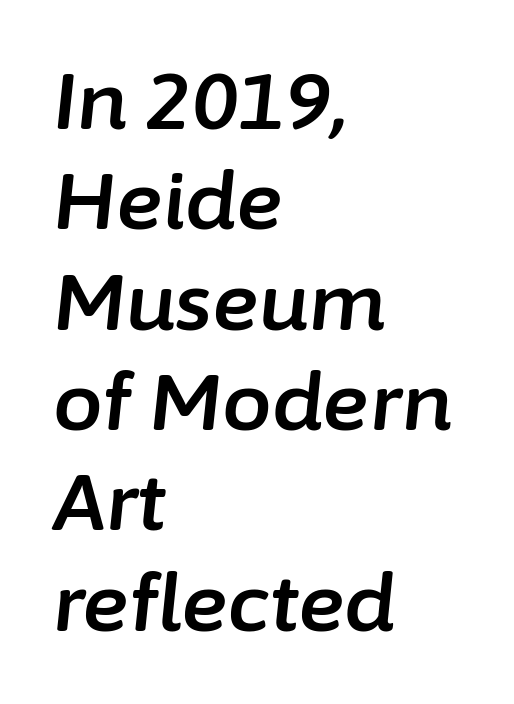
Italic: yes, the glyphs are oblique. Any mark beneath the type? The region is blank. Between one letter and the next there's only the usual sliver of space. Rows of type keep a routine distance in the vertical direction. Note the varied advance widths — an 'i' is clearly narrower than an 'm'. Typeset ragged right — the left edge is the straight one.
